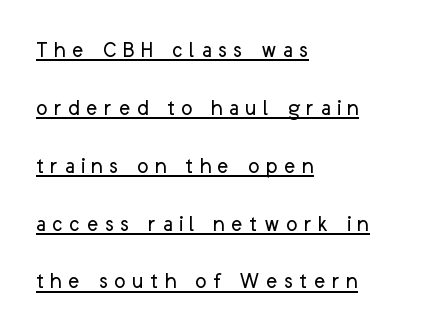
Q: Is the text bold? A: No.
Q: Is the text italic (slanted)? A: No, it is upright.
Q: Is the text underlined? A: Yes.
Q: How is the paragraph aligned? A: Left-aligned.
Q: Is the spacing between letters normal or unusually wide? A: Unusually wide.
Q: Is the spacing between lines tight, normal or loose? A: Loose.
